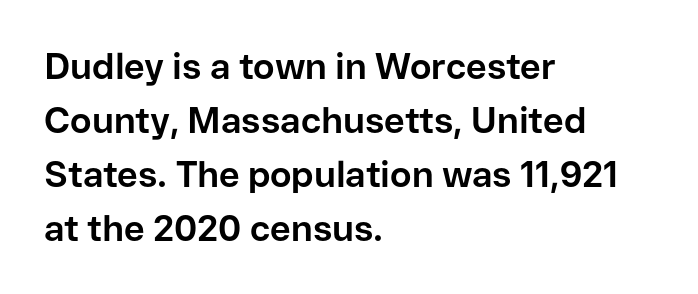
Each row of text sits above clean, open space. Left-aligned paragraph, ragged on the right. Here the glyphs are tracked normally, forming tight word shapes. Summary of vertical rhythm: regular, with standard interline spacing.
